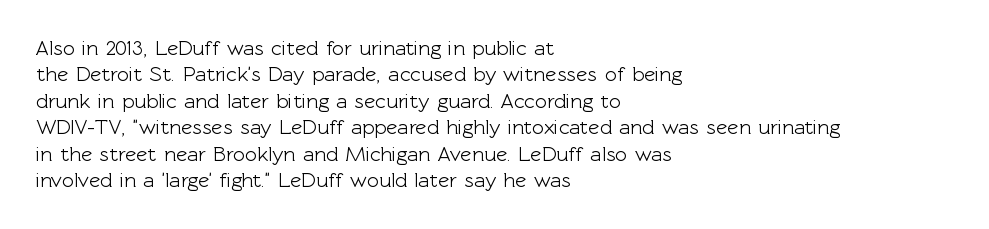
Q: Is the text italic (slanted)? A: No, it is upright.
Q: Is the text underlined? A: No.
Q: How is the paragraph aligned? A: Left-aligned.
Q: Is the spacing between letters normal or unusually wide? A: Normal.
Q: Is the spacing between lines tight, normal or loose? A: Normal.
